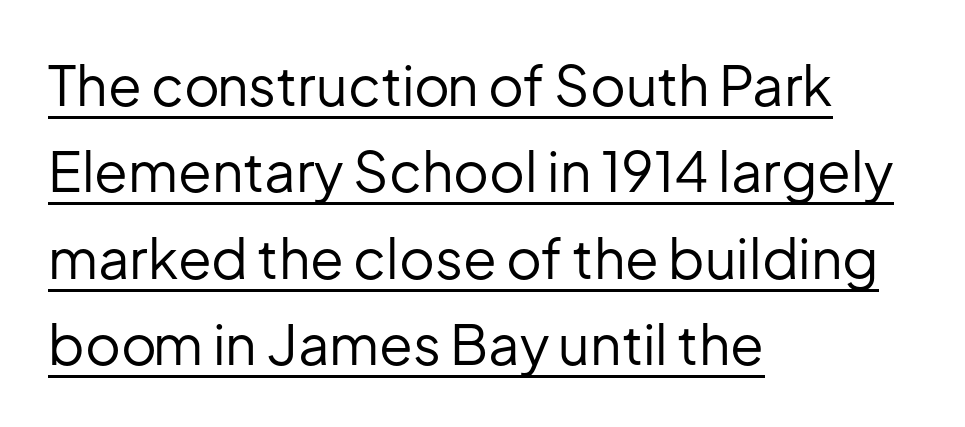
Every stem runs plumb, perpendicular to the baseline. This sample has the flowing, uneven cadence of proportional lettering. Unlike a traditional serif, this face leaves its strokes unadorned. The lines are quadded left. Bold? No — there's no thickening of the strokes. This rendering features underlined lettering.
